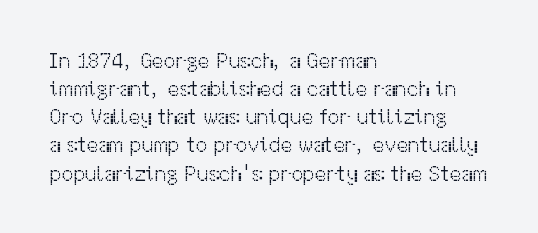
Q: Is the text bold? A: No.
Q: Is the text italic (slanted)? A: No, it is upright.
Q: Is the text underlined? A: No.
Q: How is the paragraph aligned? A: Left-aligned.
Q: Is the spacing between letters normal or unusually wide? A: Normal.
Q: Is the spacing between lines tight, normal or loose? A: Normal.
